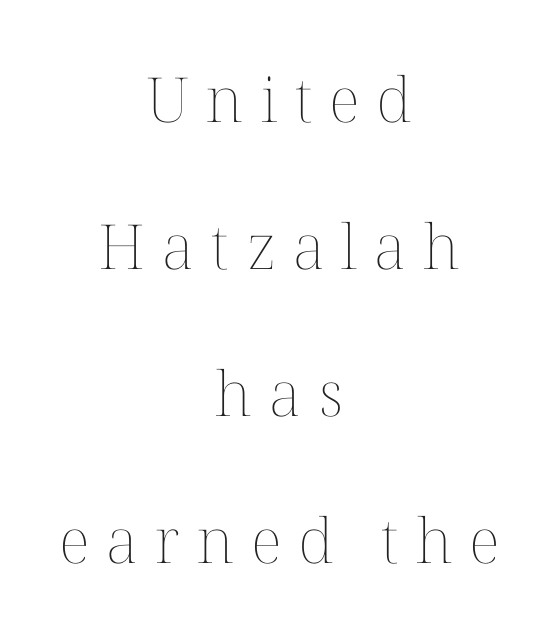
The passage shown has open, widely tracked lettering throughout. Nope, not italic — everything's standing straight. Every row of glyphs is offset so its center matches the block's center. Just letters on the line, the space beneath them empty. Proportional: the letters do not fall into vertical columns.
